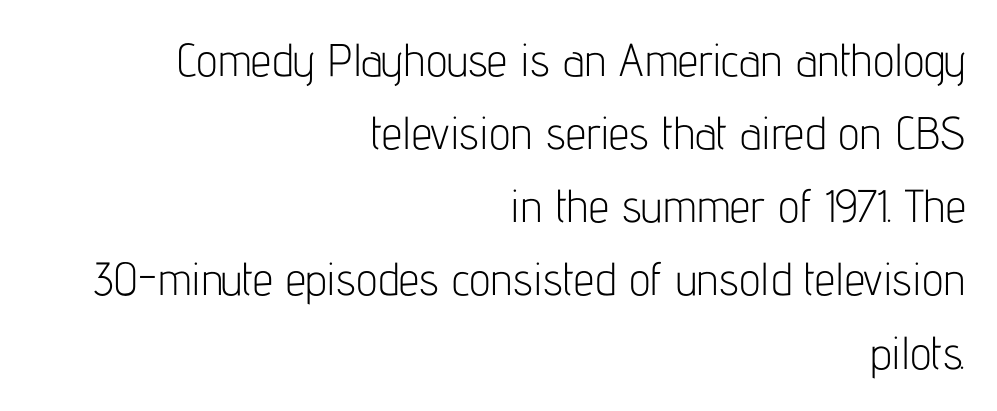
The image shows 46 px light, condensed sans-serif type, upright; set right-aligned, normal line spacing (1.59x), normal letter spacing, not underlined; low stroke contrast and a medium x-height.
